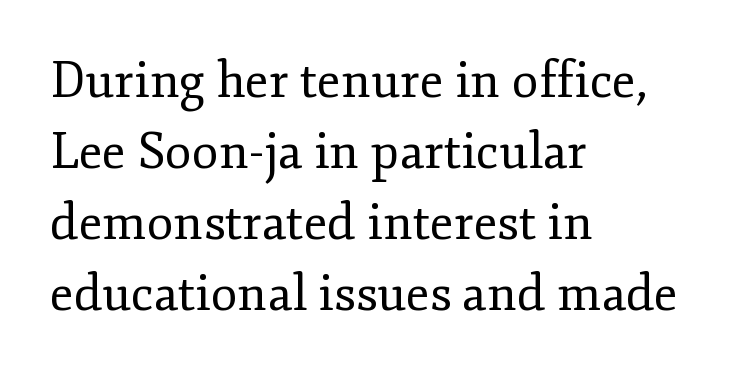
Regarding serifs, this sample has them. Descenders are the only things crossing below the line. Is this a fixed-width face? No — the glyphs have proportional, varying widths. Here the glyphs are tracked normally, forming tight word shapes. The lines in this sample share a left origin and differ only in where they stop. The weight tops out at a normal text grade.
